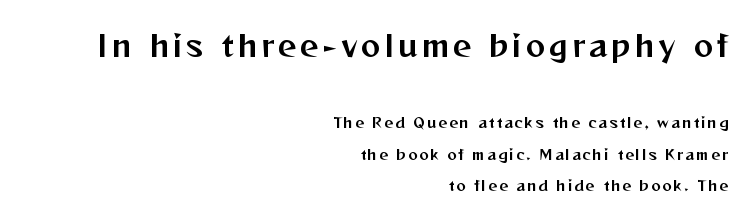
The image shows 29 px sans-serif type, upright; set right-aligned, loose line spacing (2.24x), not underlined; the first (top) block is 2.07x larger; medium stroke contrast and a medium x-height.
